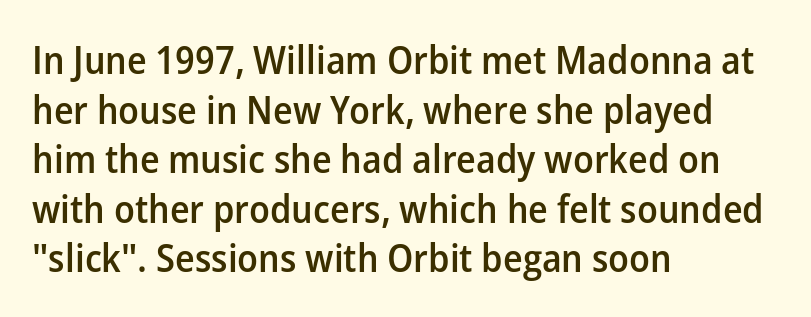
The image shows 39 px semibold sans-serif type, upright; set left-aligned, normal line spacing (1.27x), normal letter spacing, not underlined; low stroke contrast and a medium x-height.
